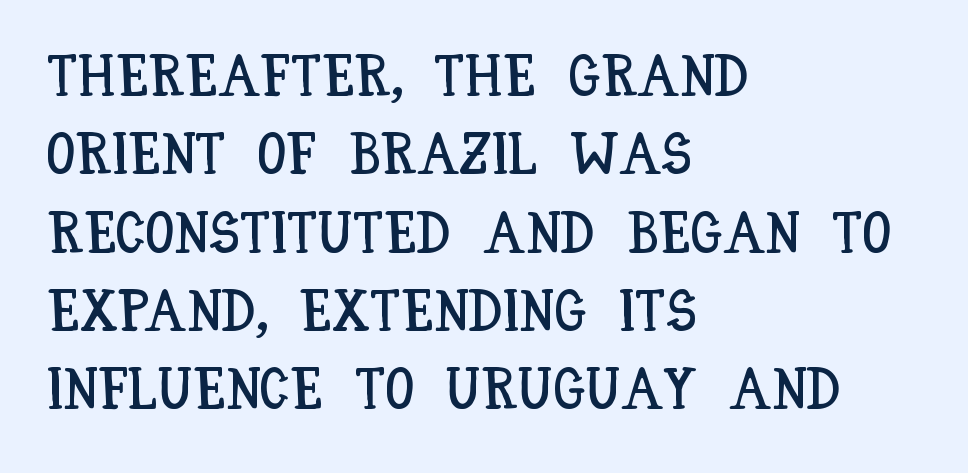
Think of a printed novel: that variable character pitch is what you see here. Nobody drew a line under any word here. Here the glyphs are tracked normally, forming tight word shapes. Normally led — the rows are evenly, conventionally spaced. The lettering holds an erect, upright posture throughout.
